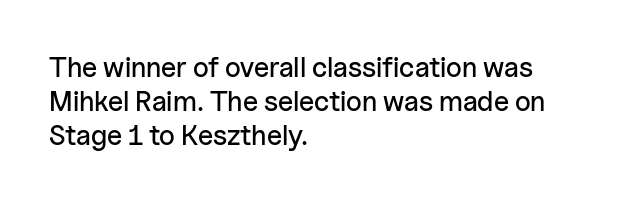
The image shows 28 px sans-serif type, upright; set left-aligned, line spacing 1.22x, normal letter spacing, not underlined; low stroke contrast and a medium x-height.
